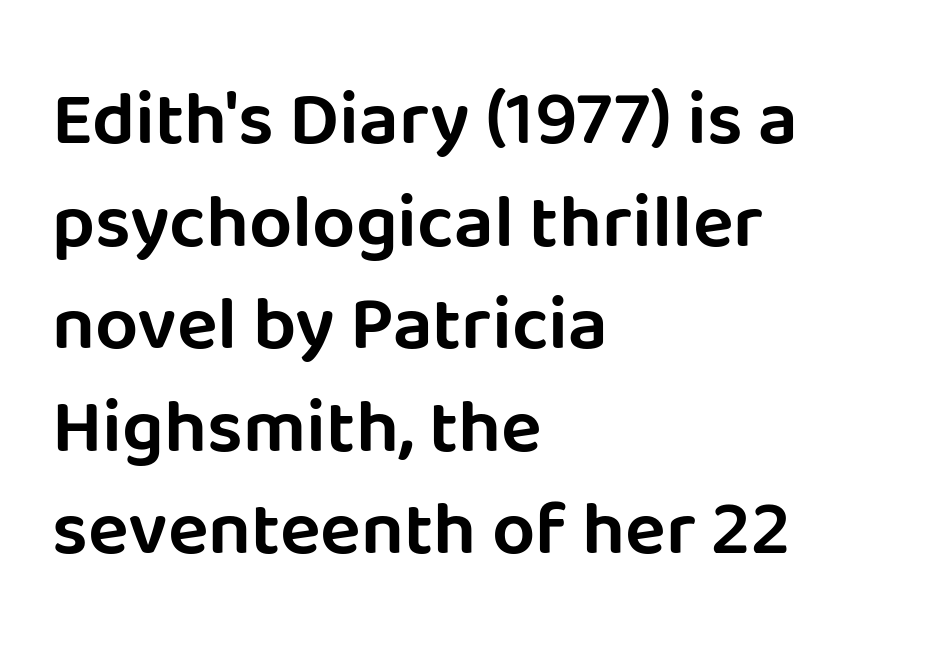
{"serif": "no", "italic": "no", "width": "normal", "stroke_contrast": "low", "x_height": "large", "monospaced": "no", "underline": "no", "align": "left", "line_spacing": "normal", "line_spacing_ratio": 1.35, "letter_spacing": "normal", "letter_spacing_em": 0.0, "glyph_px": 76}
